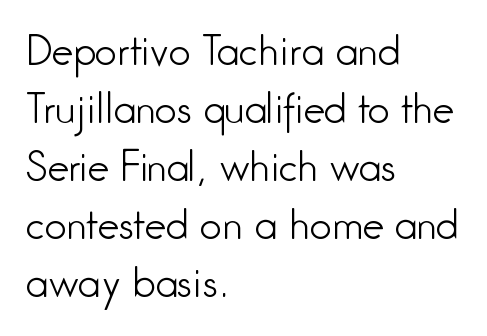
The designer left line spacing at the default. Tall strokes in this sample are plumb rather than angled. Descenders hang freely into open space. The rag falls on the right side of this text block. Here the glyphs are tracked normally, forming tight word shapes.
